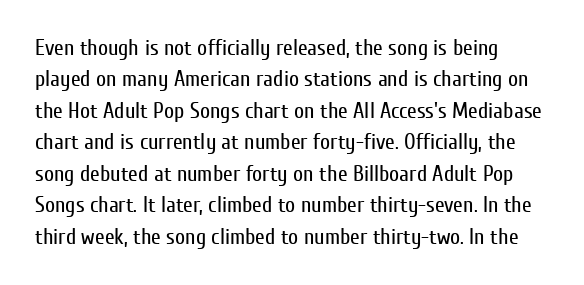
Q: Is the text bold? A: No.
Q: Is the text italic (slanted)? A: No, it is upright.
Q: Is the text underlined? A: No.
Q: Is the spacing between letters normal or unusually wide? A: Normal.
Q: Is the spacing between lines tight, normal or loose? A: Normal.
